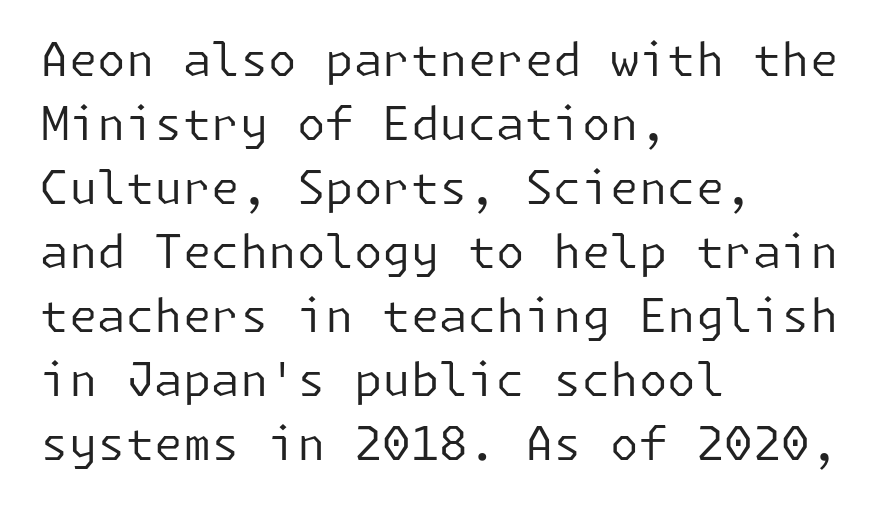
Q: Is the text bold? A: No.
Q: Is the text italic (slanted)? A: No, it is upright.
Q: Is the typeface a serif or a sans-serif typeface? A: Sans-serif.
Q: Is the text underlined? A: No.
Q: How is the paragraph aligned? A: Left-aligned.
Q: Is the spacing between letters normal or unusually wide? A: Normal.
Q: Is the spacing between lines tight, normal or loose? A: Normal.
Q: Width (condensed, normal, or wide)? A: Normal.
Q: Stroke contrast? A: Low.
Q: x-height? A: Medium.
